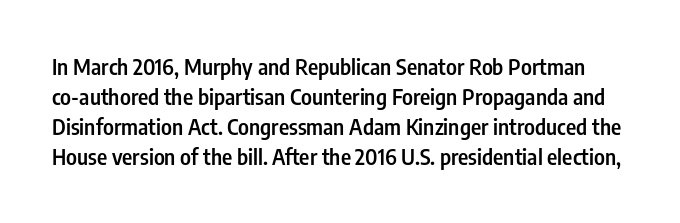
Q: Is the text bold? A: Semi-bold.
Q: Is the text italic (slanted)? A: No, it is upright.
Q: Is the text underlined? A: No.
Q: Is the spacing between letters normal or unusually wide? A: Normal.
Q: Is the spacing between lines tight, normal or loose? A: Normal.
